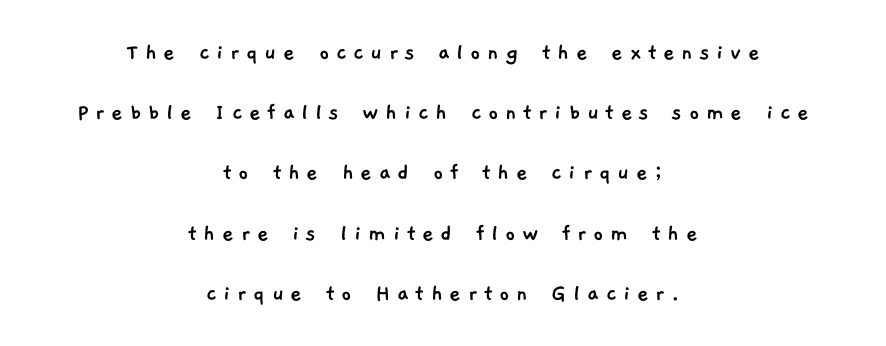
{"underline": "no", "align": "center", "line_spacing": "loose", "line_spacing_ratio": 2.41, "letter_spacing": "wide", "letter_spacing_em": 0.26, "glyph_px": 25}
